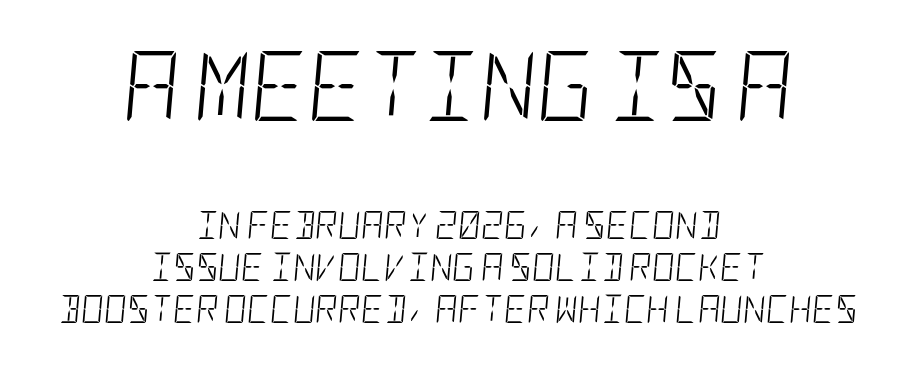
Reading down the block, each line starts at a different indent, mirrored at its end. The leading is moderate, giving the passage an even texture. Yep, that's italic — everything's leaning. This is not heavy type; no bold has been used.
